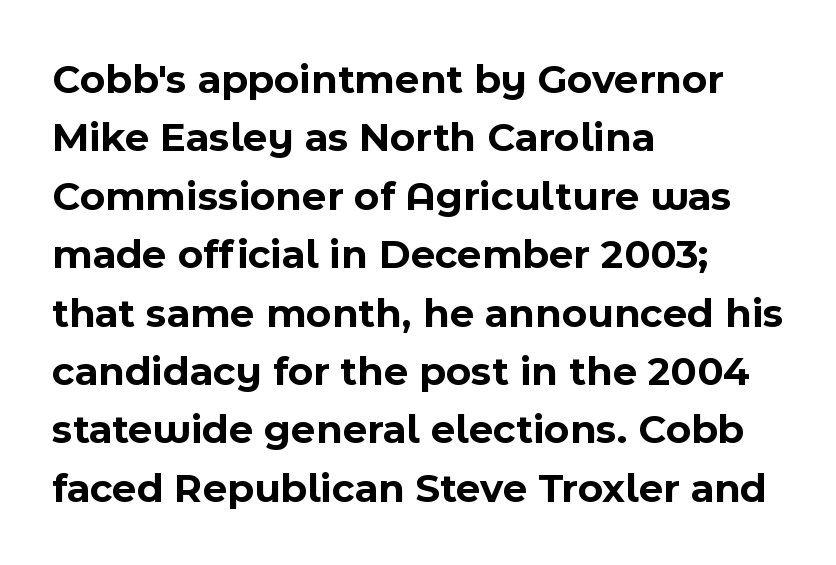
Q: Is the text bold? A: Yes.
Q: Is the text italic (slanted)? A: No, it is upright.
Q: Is the typeface a serif or a sans-serif typeface? A: Sans-serif.
Q: Is the text underlined? A: No.
Q: How is the paragraph aligned? A: Left-aligned.
Q: Is the spacing between letters normal or unusually wide? A: Normal.
Q: Is the spacing between lines tight, normal or loose? A: Normal.
Q: Width (condensed, normal, or wide)? A: Normal.
Q: x-height? A: Medium.
Q: Monospaced? A: No.
